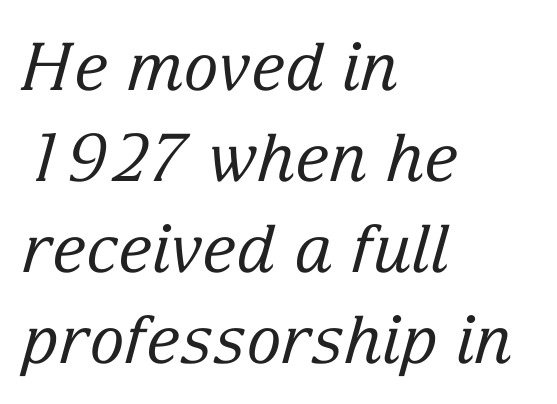
Line spacing here is normal. Horizontally, the lines are justified to the leading edge only. These lines keep a tight, regular rhythm from letter to letter. These lines are rendered in a variable-pitch font. The letters carry serifs — small finishing strokes at the ends of their stems. The string is rendered with underlining switched off.
